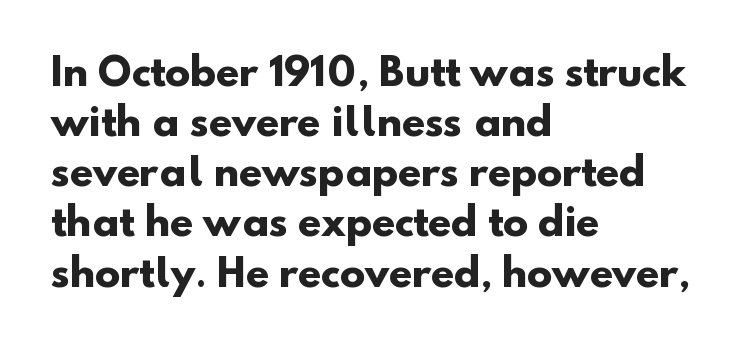
Examine the stroke ends and you'll find no serifs. The paragraph has a hard left edge and a soft right edge. Students, note that the glyphs here touch the page at normal intervals. The glyphs have the mass of a bold cut. The vertical gap from one line to the next is medium. Looks like regular typesetting: each glyph gets only the width it needs.
